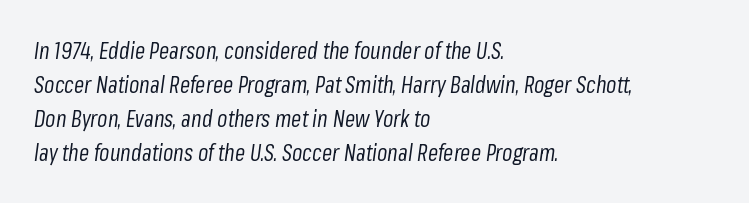
{"italic": "yes", "lean": "right", "slant_degrees": 8, "bold": "no", "underline": "no", "align": "left", "line_spacing": "normal", "line_spacing_ratio": 1.48, "letter_spacing": "normal", "letter_spacing_em": 0.0, "glyph_px": 23}
